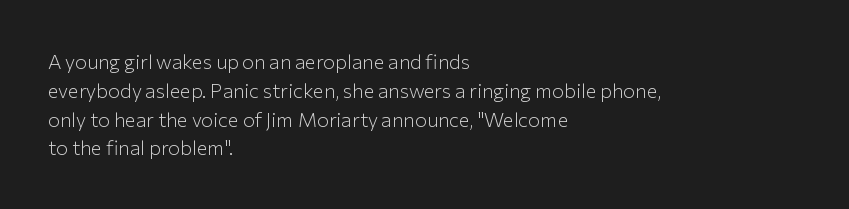
Vertical strokes here are truly vertical. The typesetting does not lean heavy: it is not bold. These lines keep a tight, regular rhythm from letter to letter. Anything drawn beneath the words? Only blank space. The designer left line spacing at the default. Caption: multi-line text, flush left, ragged right.
